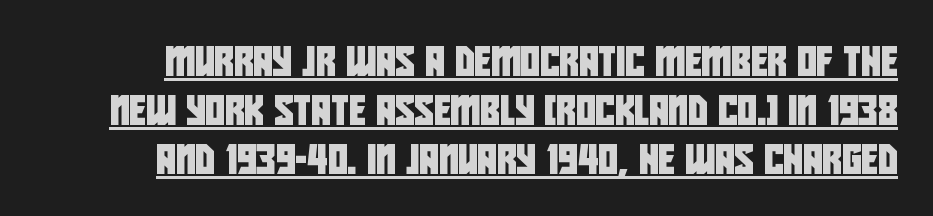
{"serif": "no", "width": "condensed", "stroke_contrast": "low", "x_height": "large", "monospaced": "no", "underline": "yes", "line_spacing": "normal", "line_spacing_ratio": 1.64, "letter_spacing": "normal", "letter_spacing_em": 0.0, "glyph_px": 30}
